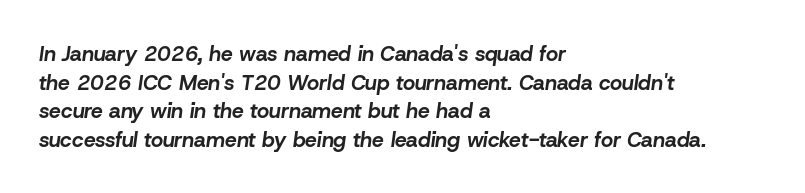
Q: Is the text bold? A: Yes.
Q: Is the text italic (slanted)? A: Yes, it leans right by about 8 degrees.
Q: Is the text underlined? A: No.
Q: How is the paragraph aligned? A: Left-aligned.
Q: Is the spacing between letters normal or unusually wide? A: Normal.
Q: Is the spacing between lines tight, normal or loose? A: Normal.
